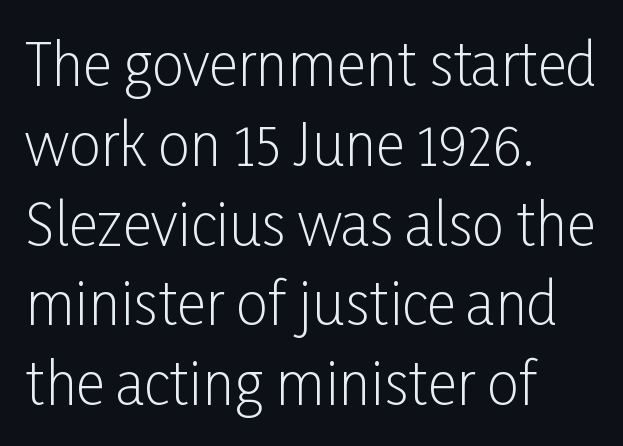
{"serif": "no", "italic": "no", "bold": "no", "weight": "light", "width": "condensed", "stroke_contrast": "low", "x_height": "medium", "monospaced": "no", "underline": "no", "align": "left", "line_spacing": "normal", "line_spacing_ratio": 1.4, "letter_spacing": "normal", "letter_spacing_em": 0.0, "glyph_px": 57}
